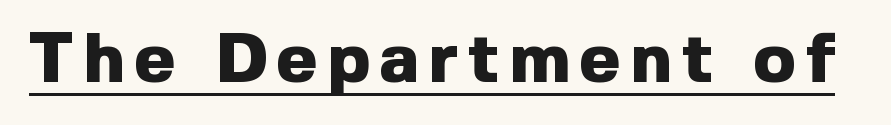
The image shows 70 px heavy sans-serif type, upright; set underlined; a medium x-height.
